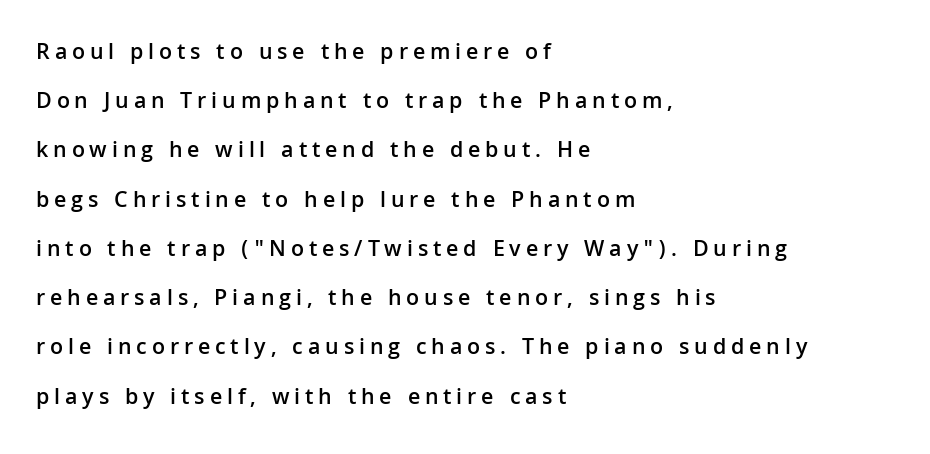
{"italic": "no", "bold": "semi", "underline": "no", "align": "left", "line_spacing": "loose", "line_spacing_ratio": 2.14, "letter_spacing": "wide", "letter_spacing_em": 0.21, "glyph_px": 23}
